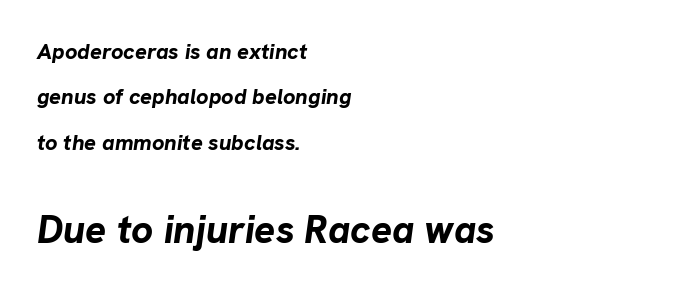
Line beginnings align vertically; line endings do not. Here the designer chose a conventional face with non-uniform glyph widths. Note: smaller setting up top, larger setting below. Notice how the stems are inclined rather than vertical — that's the hallmark of italics.
